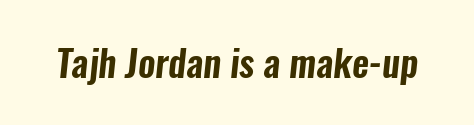
The image shows 37 px condensed sans-serif type; set normal letter spacing, not underlined; low stroke contrast and a medium x-height.
